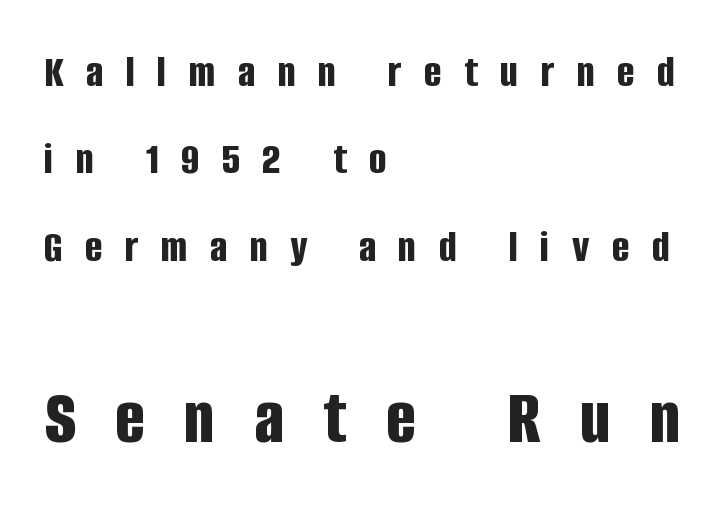
Q: Is the text bold? A: Yes.
Q: Is the text italic (slanted)? A: No, it is upright.
Q: Is the typeface a serif or a sans-serif typeface? A: Sans-serif.
Q: Is the text underlined? A: No.
Q: How is the paragraph aligned? A: Left-aligned.
Q: Is the spacing between letters normal or unusually wide? A: Unusually wide.
Q: Is the spacing between lines tight, normal or loose? A: Loose.
Q: Which block of text is set in a larger size, the first (top) or the second (bottom)? A: The second (bottom) one.
Q: Width (condensed, normal, or wide)? A: Condensed.
Q: Stroke contrast? A: Low.
Q: x-height? A: Large.
Q: Monospaced? A: No.
